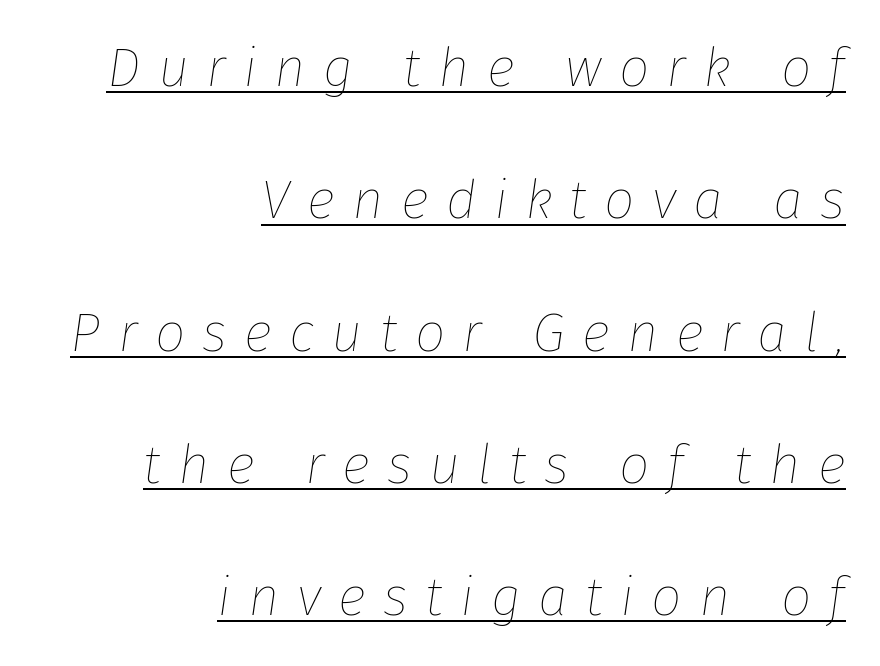
{"italic": "yes", "lean": "right", "slant_degrees": 8, "bold": "no", "weight": "thin", "width": "normal", "stroke_contrast": "low", "x_height": "medium", "monospaced": "no", "underline": "yes", "align": "right", "line_spacing": "loose", "line_spacing_ratio": 2.45, "letter_spacing": "wide", "letter_spacing_em": 0.32, "glyph_px": 54}
